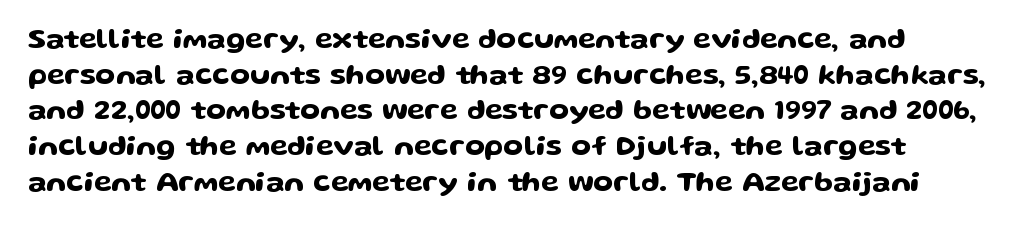
Q: Is the text italic (slanted)? A: No, it is upright.
Q: Is the typeface a serif or a sans-serif typeface? A: Sans-serif.
Q: Is the text underlined? A: No.
Q: Is the spacing between letters normal or unusually wide? A: Normal.
Q: Width (condensed, normal, or wide)? A: Wide.
Q: Stroke contrast? A: Low.
Q: x-height? A: Medium.
Q: Monospaced? A: No.
